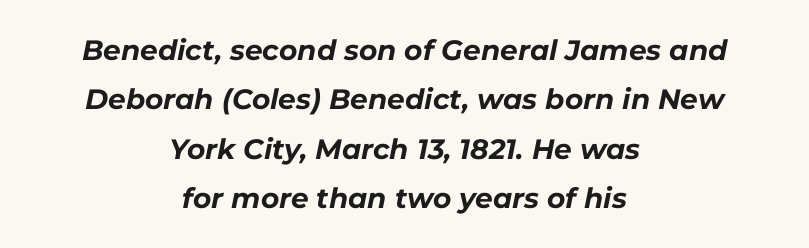
Honestly, there is no underline to notice here at all. Here the designer chose a conventional face with non-uniform glyph widths. Typographic density is high because the face is bold. Casual observation: everything's sitting right in the middle. You can tell it's italic because the verticals aren't actually vertical.
